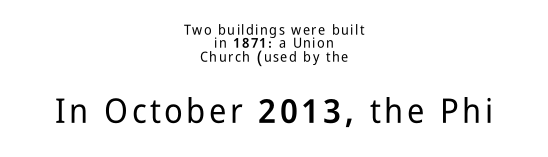
Q: Is the text italic (slanted)? A: No, it is upright.
Q: Is the typeface a serif or a sans-serif typeface? A: Sans-serif.
Q: Is the text underlined? A: No.
Q: How is the paragraph aligned? A: Centered.
Q: Is the spacing between lines tight, normal or loose? A: Tight.
Q: Which block of text is set in a larger size, the first (top) or the second (bottom)? A: The second (bottom) one.
Q: Width (condensed, normal, or wide)? A: Condensed.
Q: Stroke contrast? A: Low.
Q: x-height? A: Medium.
Q: Monospaced? A: No.
